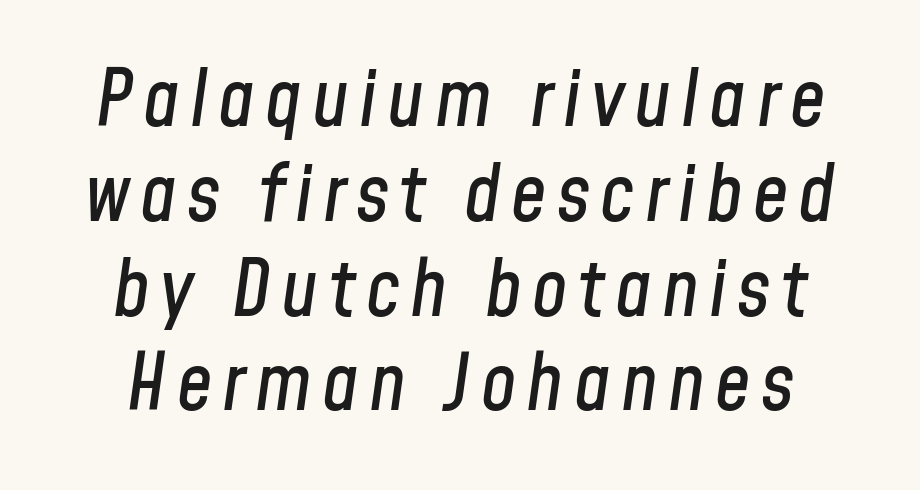
{"italic": "yes", "lean": "right", "slant_degrees": 8, "width": "condensed", "stroke_contrast": "low", "x_height": "medium", "monospaced": "no", "underline": "no", "align": "center", "line_spacing_ratio": 1.2, "glyph_px": 79}
